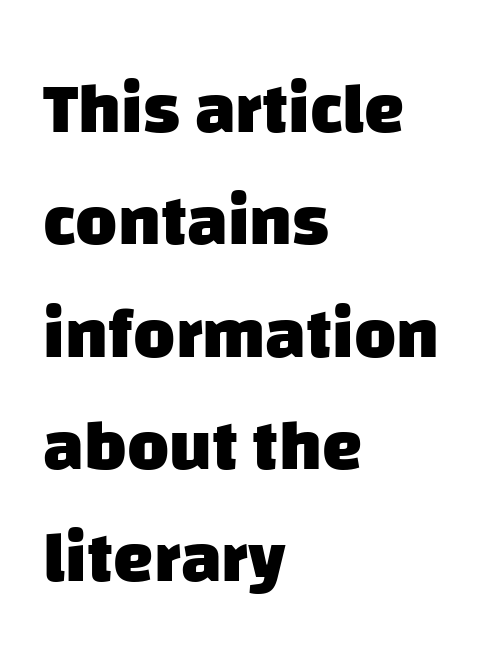
Q: Is the text bold? A: Yes.
Q: Is the typeface a serif or a sans-serif typeface? A: Sans-serif.
Q: Is the text underlined? A: No.
Q: How is the paragraph aligned? A: Left-aligned.
Q: Is the spacing between letters normal or unusually wide? A: Normal.
Q: Is the spacing between lines tight, normal or loose? A: Normal.
Q: Width (condensed, normal, or wide)? A: Normal.
Q: Stroke contrast? A: Low.
Q: x-height? A: Large.
Q: Monospaced? A: No.
